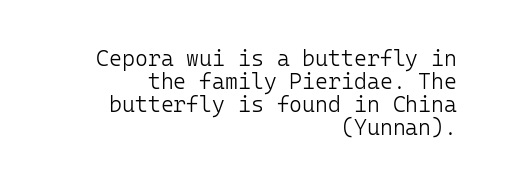
{"italic": "no", "bold": "no", "underline": "no", "align": "right", "line_spacing": "tight", "line_spacing_ratio": 1.04, "letter_spacing": "normal", "letter_spacing_em": 0.0, "glyph_px": 22}
